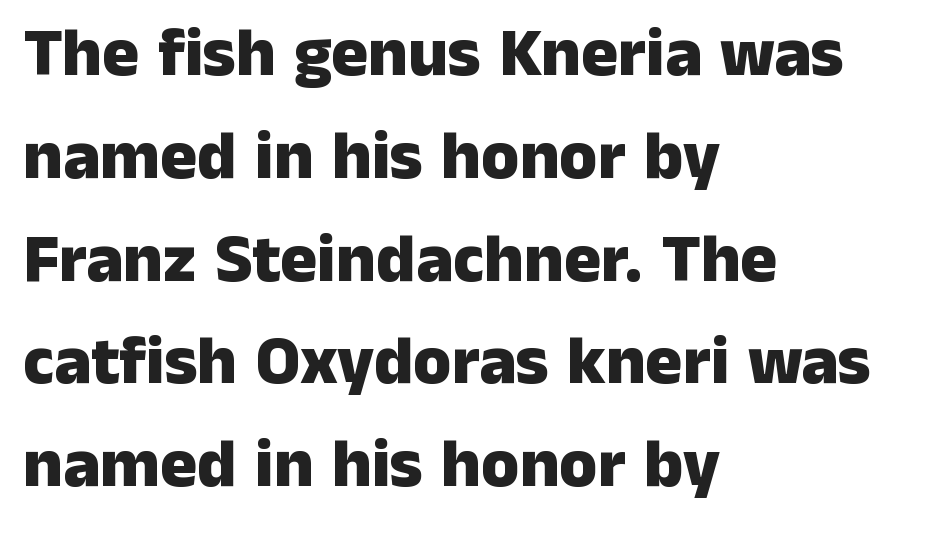
{"serif": "no", "italic": "no", "bold": "yes", "weight": "heavy", "width": "normal", "stroke_contrast": "low", "x_height": "medium", "monospaced": "no", "underline": "no", "align": "left", "line_spacing": "normal", "line_spacing_ratio": 1.49, "letter_spacing": "normal", "letter_spacing_em": 0.0, "glyph_px": 69}
